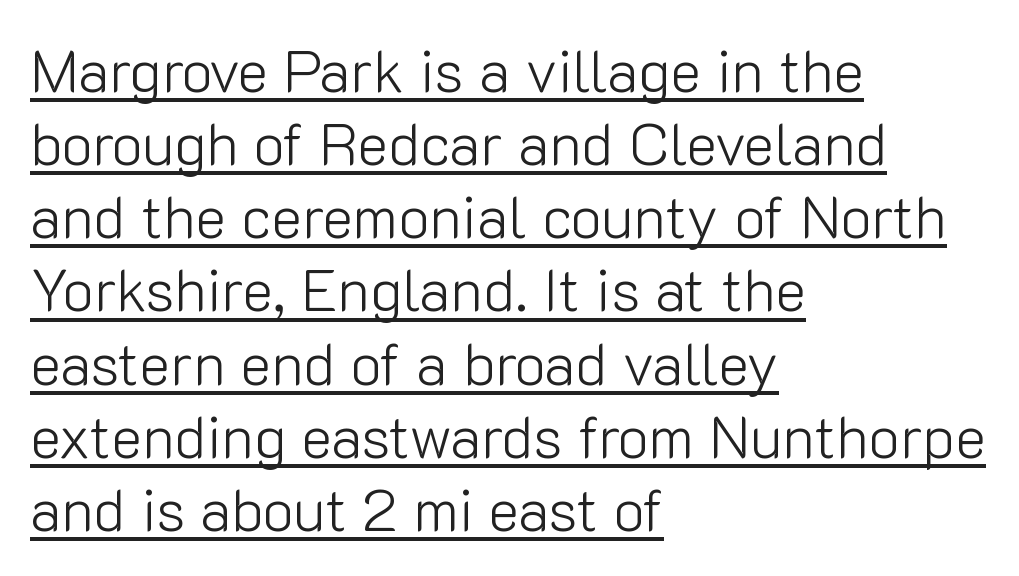
{"serif": "no", "italic": "no", "bold": "no", "weight": "light", "width": "normal", "stroke_contrast": "low", "x_height": "medium", "monospaced": "no", "underline": "yes", "align": "left", "line_spacing_ratio": 1.24, "letter_spacing": "normal", "letter_spacing_em": 0.0, "glyph_px": 59}
